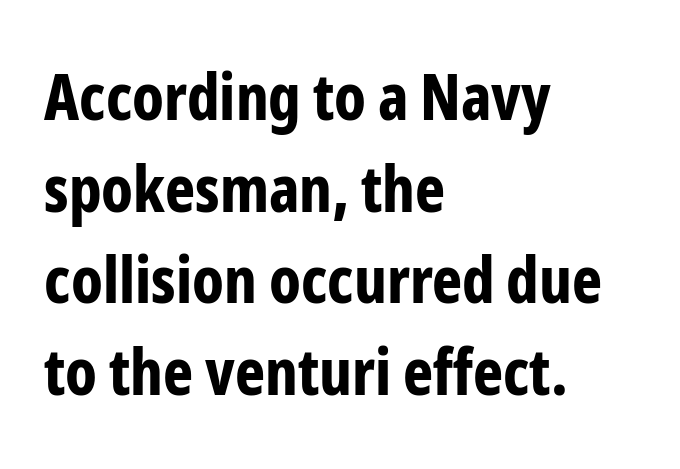
Q: Is the text bold? A: Yes.
Q: Is the text italic (slanted)? A: No, it is upright.
Q: Is the typeface a serif or a sans-serif typeface? A: Sans-serif.
Q: Is the text underlined? A: No.
Q: How is the paragraph aligned? A: Left-aligned.
Q: Is the spacing between letters normal or unusually wide? A: Normal.
Q: Is the spacing between lines tight, normal or loose? A: Normal.
Q: Width (condensed, normal, or wide)? A: Condensed.
Q: Stroke contrast? A: Low.
Q: x-height? A: Medium.
Q: Monospaced? A: No.
